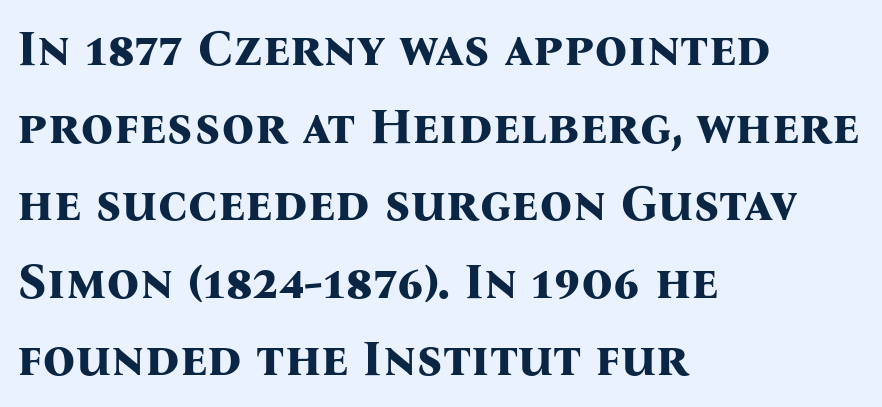
Q: Is the text bold? A: Yes.
Q: Is the text italic (slanted)? A: No, it is upright.
Q: Is the typeface a serif or a sans-serif typeface? A: Serif.
Q: Is the text underlined? A: No.
Q: How is the paragraph aligned? A: Left-aligned.
Q: Is the spacing between letters normal or unusually wide? A: Normal.
Q: Is the spacing between lines tight, normal or loose? A: Normal.
Q: Width (condensed, normal, or wide)? A: Normal.
Q: Stroke contrast? A: Medium.
Q: x-height? A: Medium.
Q: Monospaced? A: No.
